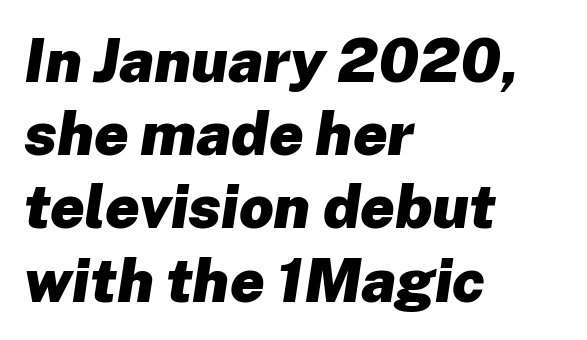
The image shows 61 px heavy type, italic (leaning right); set left-aligned, line spacing 1.2x, normal letter spacing, not underlined; low stroke contrast and a medium x-height.
